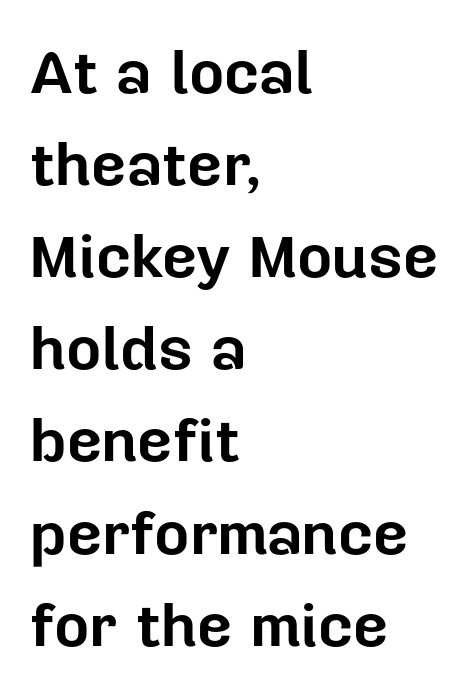
Each letter keeps its own natural width here, so spacing adapts to shape. Baseline-to-baseline distance is the conventional proportion of letter height. Which margin do the lines hug? The left one — the right edge is uneven. Notice how thick the strokes are: this is what a full bold looks like. The passage shown is not underscored anywhere. Caption: standard tracking, unaltered.
